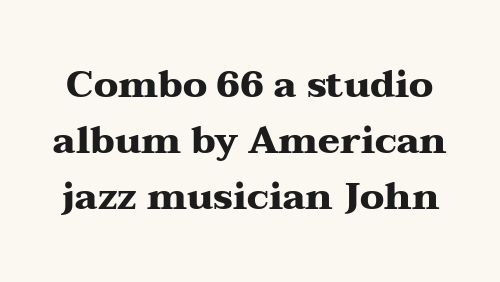
The image shows 37 px heavy, wide serif type, upright; set normal line spacing (1.51x), normal letter spacing, not underlined; medium stroke contrast and a medium x-height.
